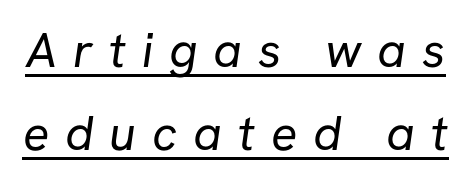
The image shows 49 px regular-weight sans-serif type; set normal line spacing (1.7x), unusually wide letter spacing (+0.32 em), underlined; low stroke contrast and a medium x-height.
